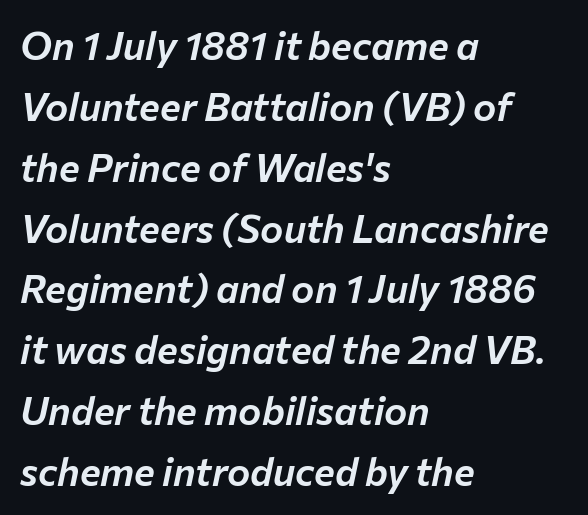
Slanted lettering throughout. The rows are spaced the way most documents space them. Varying glyph widths throughout — classic text-font behaviour. The lines in this sample share a left origin and differ only in where they stop. Nobody drew a line under any word here. What stands out about the letter spacing? Nothing — it is the standard amount.
